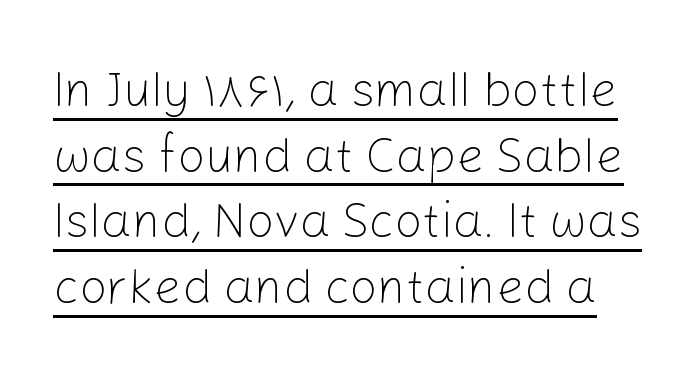
Q: Is the text bold? A: No.
Q: Is the text italic (slanted)? A: No, it is upright.
Q: Is the typeface a serif or a sans-serif typeface? A: Sans-serif.
Q: Is the text underlined? A: Yes.
Q: Is the spacing between letters normal or unusually wide? A: Normal.
Q: Is the spacing between lines tight, normal or loose? A: Normal.
Q: Width (condensed, normal, or wide)? A: Normal.
Q: Stroke contrast? A: Low.
Q: x-height? A: Medium.
Q: Monospaced? A: No.
